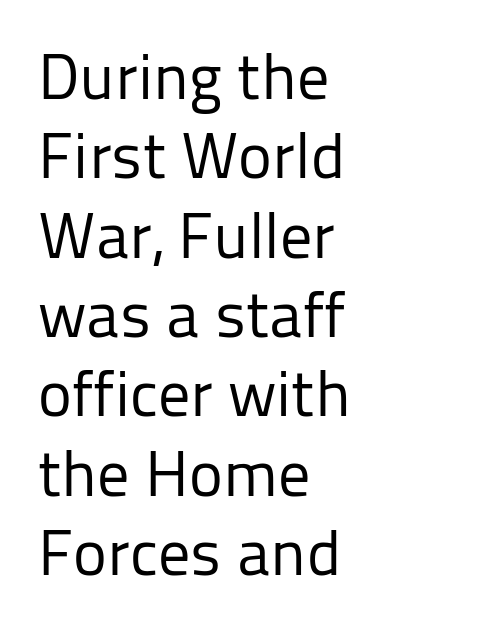
The image shows 64 px regular-weight sans-serif type, upright; set left-aligned, line spacing 1.24x, normal letter spacing, not underlined; low stroke contrast and a medium x-height.
